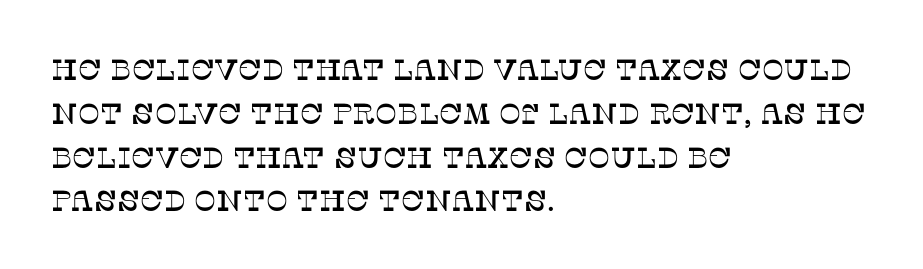
The image shows 29 px serif type, upright; set left-aligned, normal line spacing (1.51x), normal letter spacing, not underlined; low stroke contrast and a large x-height.
